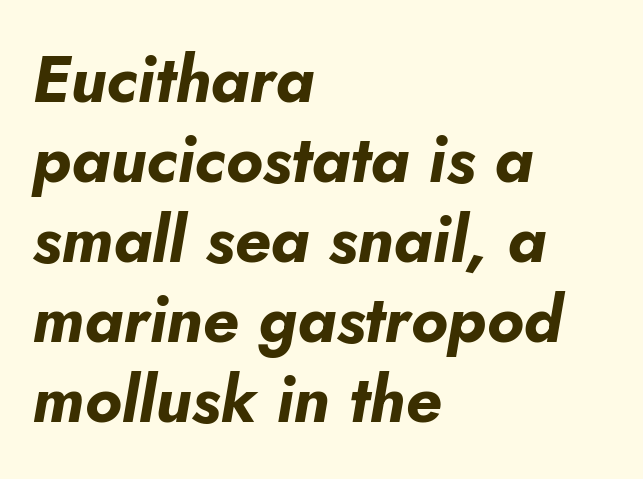
{"italic": "yes", "lean": "right", "slant_degrees": 5, "bold": "yes", "weight": "bold", "width": "normal", "stroke_contrast": "low", "x_height": "small", "monospaced": "no", "underline": "no", "align": "left", "line_spacing_ratio": 1.23, "letter_spacing": "normal", "letter_spacing_em": 0.0, "glyph_px": 65}
